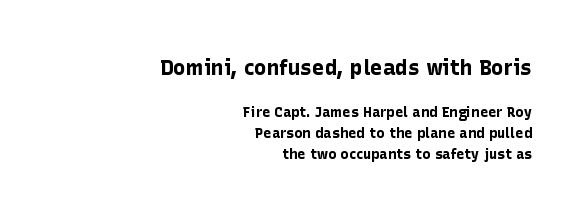
The glyphs are unaccompanied by any horizontal stroke below them. Set as a true bold cut, around the 700 mark. Inter-character spacing is left at the font's built-in metrics. The emphasis by scale lands on block number one, above.
